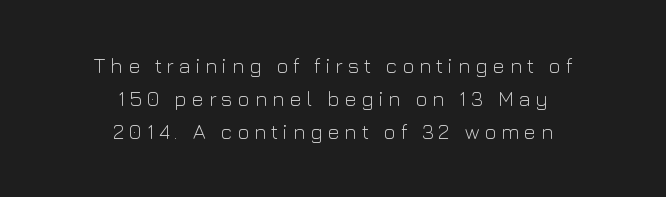
The image shows 21 px text type, upright; set centered, normal line spacing (1.58x), unusually wide letter spacing (+0.23 em), not underlined.
